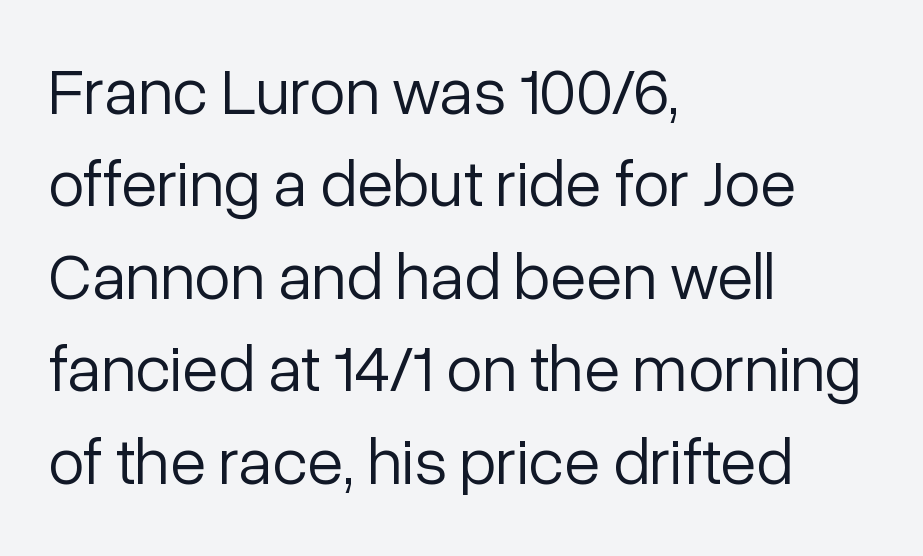
{"serif": "no", "italic": "no", "bold": "no", "weight": "light", "width": "normal", "stroke_contrast": "low", "x_height": "medium", "monospaced": "no", "underline": "no", "align": "left", "line_spacing": "normal", "line_spacing_ratio": 1.4, "letter_spacing": "normal", "letter_spacing_em": 0.0, "glyph_px": 66}
